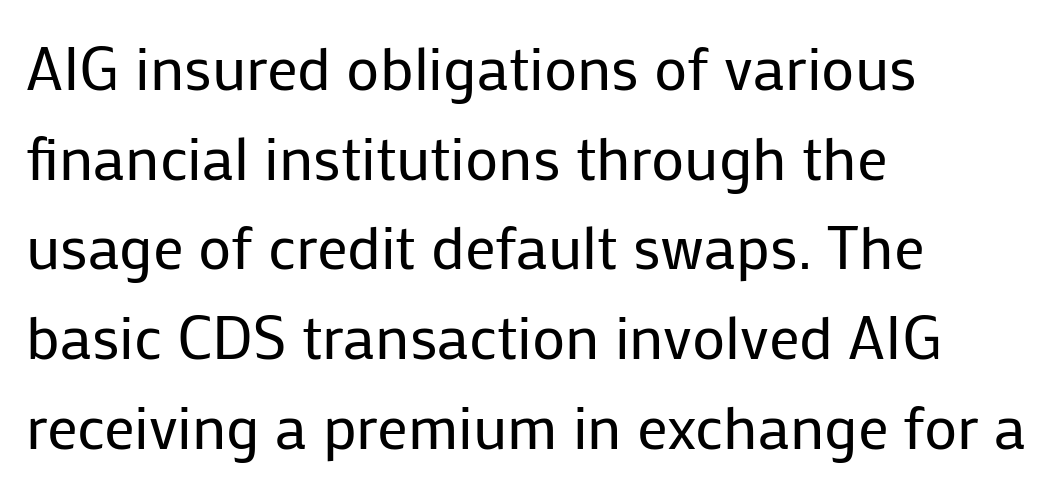
{"serif": "no", "italic": "no", "bold": "no", "weight": "regular", "width": "normal", "stroke_contrast": "low", "x_height": "medium", "monospaced": "no", "underline": "no", "align": "left", "line_spacing": "normal", "line_spacing_ratio": 1.47, "letter_spacing": "normal", "letter_spacing_em": 0.0, "glyph_px": 61}
